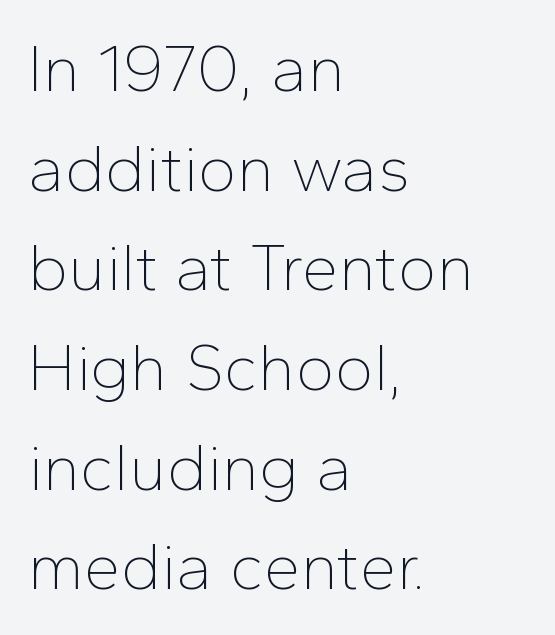
The image shows 66 px thin sans-serif type, upright; set left-aligned, normal line spacing (1.51x), normal letter spacing, not underlined; low stroke contrast and a medium x-height.
